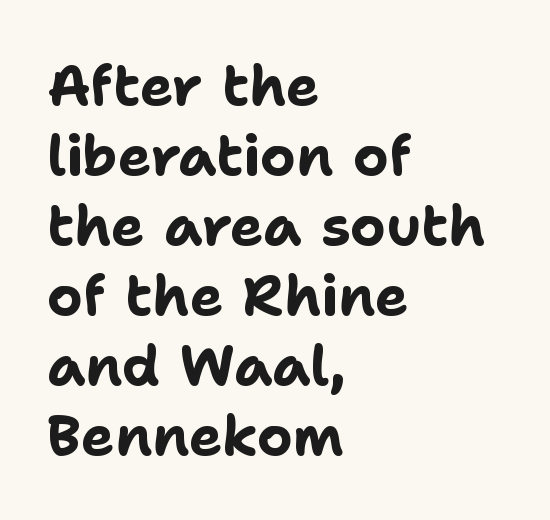
Q: Is the text bold? A: Yes.
Q: Is the text italic (slanted)? A: No, it is upright.
Q: Is the typeface a serif or a sans-serif typeface? A: Sans-serif.
Q: Is the text underlined? A: No.
Q: How is the paragraph aligned? A: Left-aligned.
Q: Is the spacing between letters normal or unusually wide? A: Normal.
Q: Is the spacing between lines tight, normal or loose? A: Normal.
Q: Width (condensed, normal, or wide)? A: Normal.
Q: Stroke contrast? A: Low.
Q: x-height? A: Medium.
Q: Monospaced? A: No.
